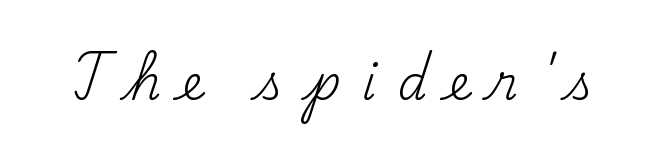
{"serif": "yes", "bold": "no", "weight": "regular", "width": "normal", "stroke_contrast": "medium", "x_height": "small", "monospaced": "no", "underline": "no", "letter_spacing": "wide", "letter_spacing_em": 0.46, "glyph_px": 47}
